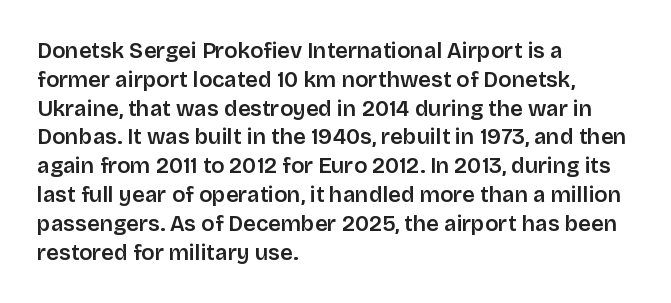
Q: Is the text italic (slanted)? A: No, it is upright.
Q: Is the text underlined? A: No.
Q: How is the paragraph aligned? A: Left-aligned.
Q: Is the spacing between letters normal or unusually wide? A: Normal.
Q: Is the spacing between lines tight, normal or loose? A: Normal.
